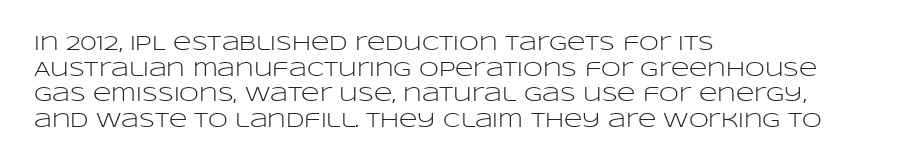
Q: Is the text bold? A: No.
Q: Is the text italic (slanted)? A: No, it is upright.
Q: Is the text underlined? A: No.
Q: How is the paragraph aligned? A: Left-aligned.
Q: Is the spacing between letters normal or unusually wide? A: Normal.
Q: Is the spacing between lines tight, normal or loose? A: Normal.
